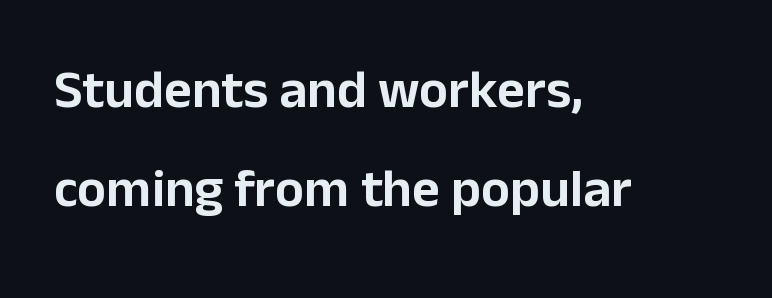
Q: Is the text italic (slanted)? A: No, it is upright.
Q: Is the typeface a serif or a sans-serif typeface? A: Sans-serif.
Q: Is the text underlined? A: No.
Q: How is the paragraph aligned? A: Left-aligned.
Q: Is the spacing between letters normal or unusually wide? A: Normal.
Q: Width (condensed, normal, or wide)? A: Normal.
Q: Stroke contrast? A: Low.
Q: x-height? A: Medium.
Q: Monospaced? A: No.
